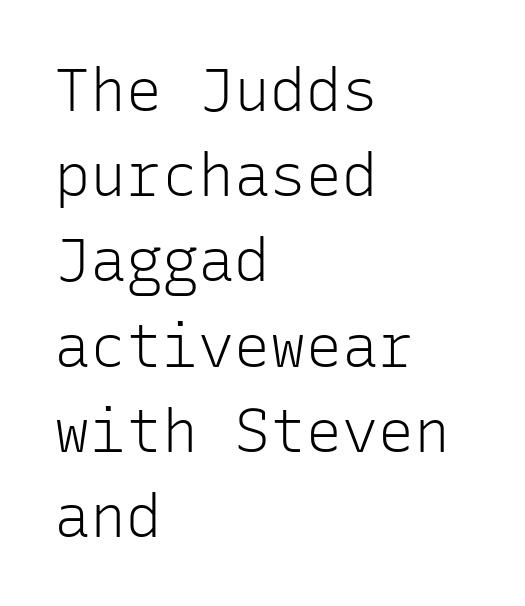
Q: Is the text bold? A: No.
Q: Is the text italic (slanted)? A: No, it is upright.
Q: Is the typeface a serif or a sans-serif typeface? A: Sans-serif.
Q: Is the text underlined? A: No.
Q: How is the paragraph aligned? A: Left-aligned.
Q: Is the spacing between letters normal or unusually wide? A: Normal.
Q: Is the spacing between lines tight, normal or loose? A: Normal.
Q: Width (condensed, normal, or wide)? A: Normal.
Q: Stroke contrast? A: Low.
Q: x-height? A: Medium.
Q: Monospaced? A: Yes.
